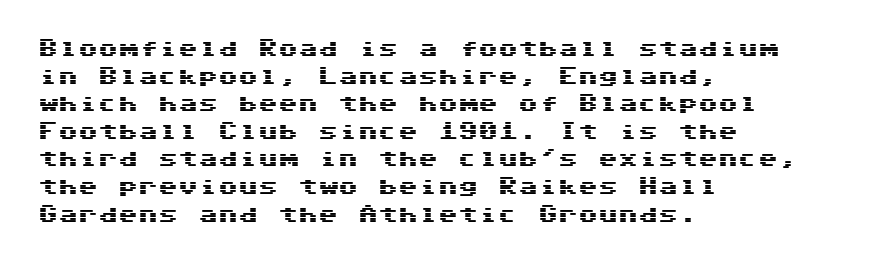
{"italic": "no", "underline": "no", "align": "left", "line_spacing": "normal", "line_spacing_ratio": 1.38, "letter_spacing": "normal", "letter_spacing_em": 0.0, "glyph_px": 20}
